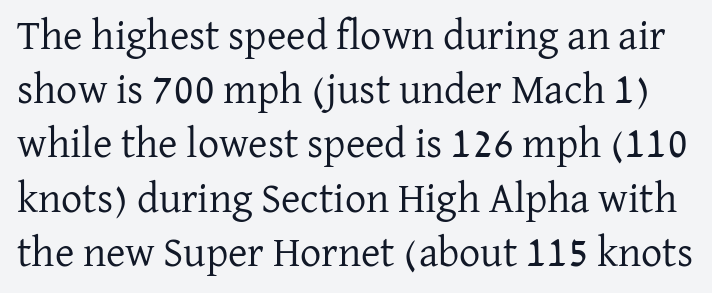
The image shows 42 px regular-weight serif type, upright; set normal line spacing (1.29x), normal letter spacing, not underlined; low stroke contrast and a medium x-height.
